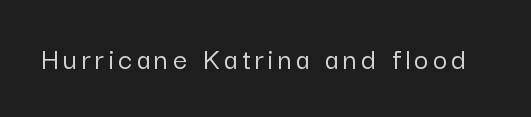
Q: Is the text italic (slanted)? A: No, it is upright.
Q: Is the typeface a serif or a sans-serif typeface? A: Sans-serif.
Q: Is the text underlined? A: No.
Q: Width (condensed, normal, or wide)? A: Normal.
Q: Stroke contrast? A: Low.
Q: x-height? A: Medium.
Q: Monospaced? A: No.
